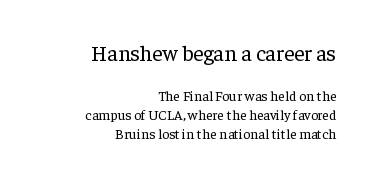
The image shows 22 px text type, upright; set right-aligned, normal line spacing (1.37x), normal letter spacing, not underlined; the first (top) block is 1.57x larger.
